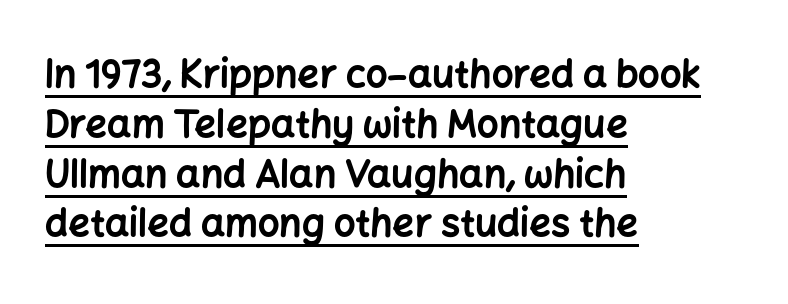
The face used here has the dense, thick strokes of a bold. No italicization has been applied; the sample stays upright. Between one letter and the next there's only the usual sliver of space. The lettering is marked with a stroke running underneath it.
